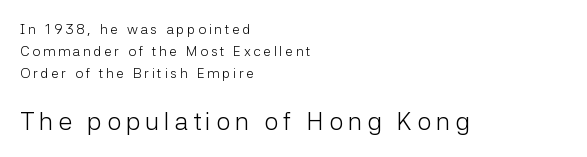
The image shows 25 px text type, upright; set left-aligned, normal line spacing (1.57x), not underlined; the second (bottom) block is 1.79x larger.
